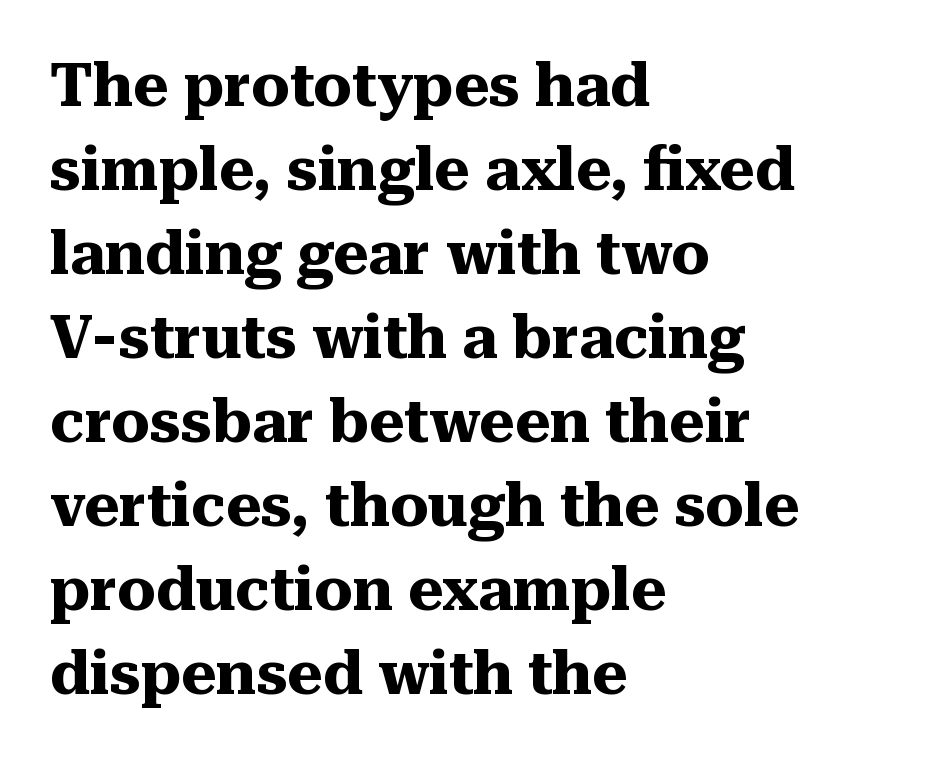
Is this a sans? No — the strokes have serifs. The typesetting leans heavy: a genuine bold. How are the letters spaced? Ordinarily, with no added tracking. Quick note: not italic, upright. Notice how descenders clear the ascenders below comfortably — that's standard leading.
